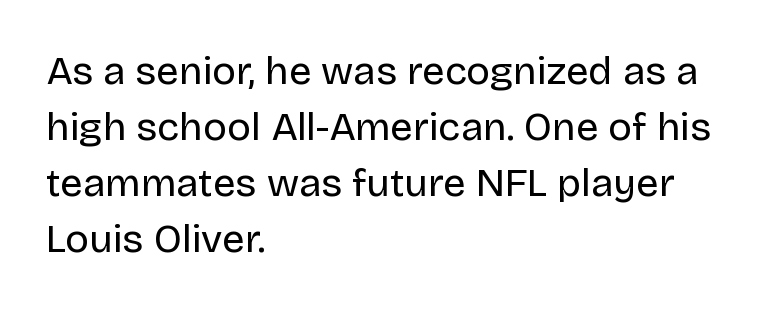
The image shows 40 px regular-weight sans-serif type, upright; set left-aligned, normal line spacing (1.4x), normal letter spacing, not underlined; low stroke contrast and a large x-height.
